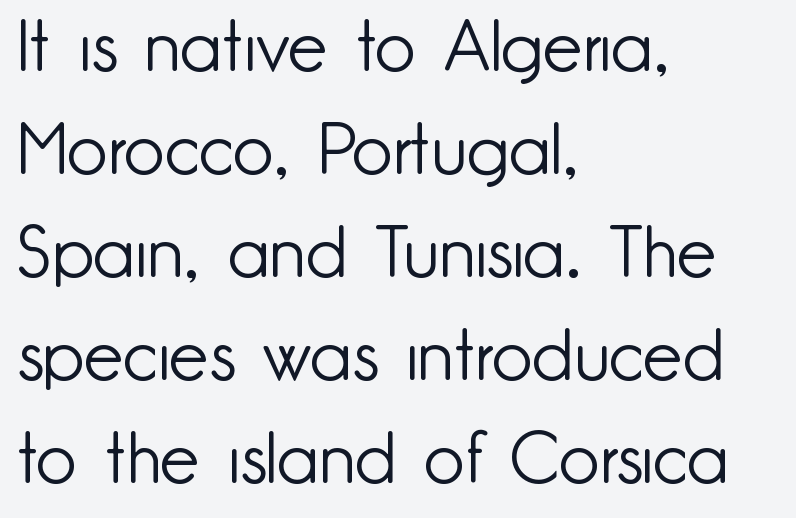
Q: Is the text bold? A: No.
Q: Is the text italic (slanted)? A: No, it is upright.
Q: Is the typeface a serif or a sans-serif typeface? A: Sans-serif.
Q: Is the text underlined? A: No.
Q: How is the paragraph aligned? A: Left-aligned.
Q: Is the spacing between letters normal or unusually wide? A: Normal.
Q: Is the spacing between lines tight, normal or loose? A: Normal.
Q: Width (condensed, normal, or wide)? A: Normal.
Q: Stroke contrast? A: Low.
Q: x-height? A: Small.
Q: Monospaced? A: No.
